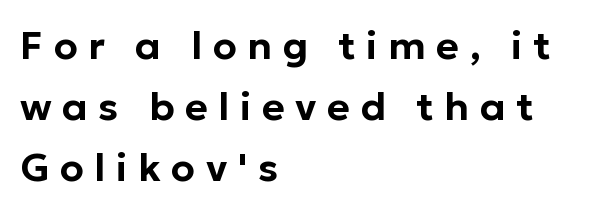
The image shows 39 px sans-serif type, upright; set left-aligned, normal line spacing (1.57x), unusually wide letter spacing (+0.27 em), not underlined; low stroke contrast and a medium x-height.
